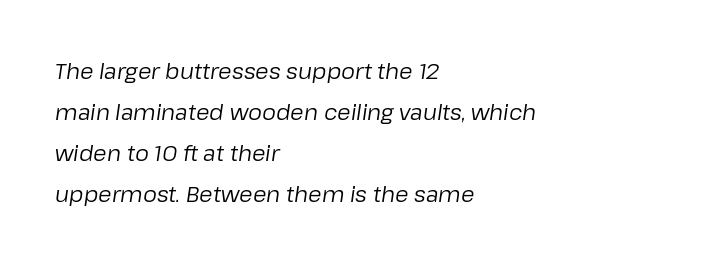
Inter-character spacing is left at the font's built-in metrics. The typesetter chose a ragged-right arrangement here. Descenders hang freely into open space. Looking at the ascenders, they clearly lean.
